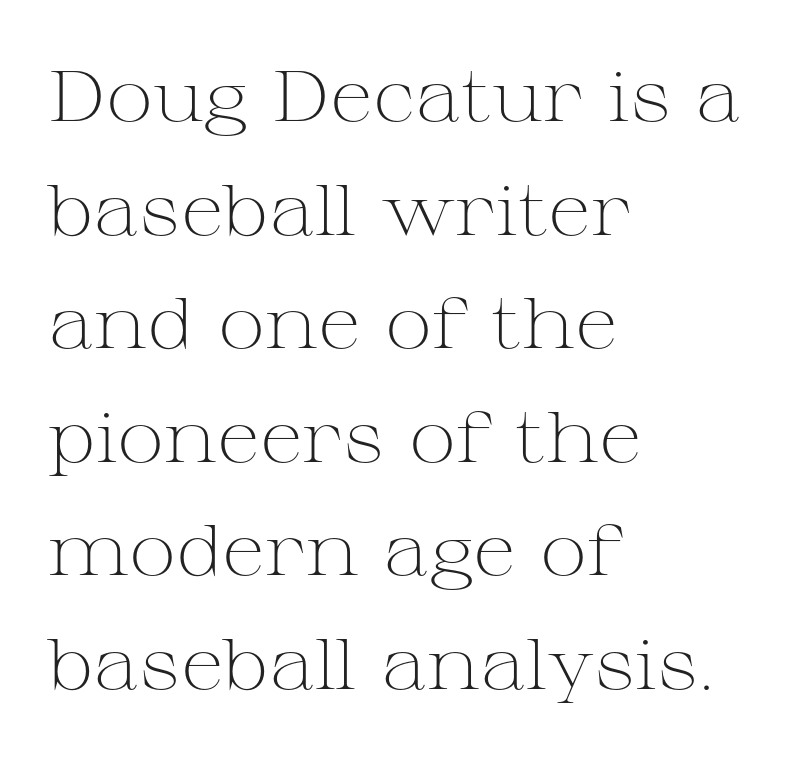
The image shows 71 px light, wide serif type, upright; set left-aligned, normal line spacing (1.6x), normal letter spacing, not underlined; medium stroke contrast and a medium x-height.
